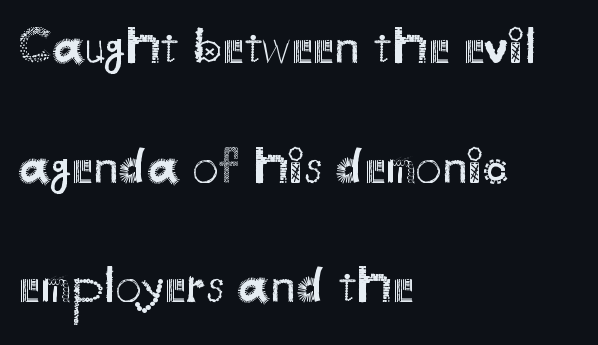
One-word summary of the alignment: left. Font category for this specimen: sans-serif. These lines are rendered in a variable-pitch font. Anything drawn beneath the words? Only blank space.
